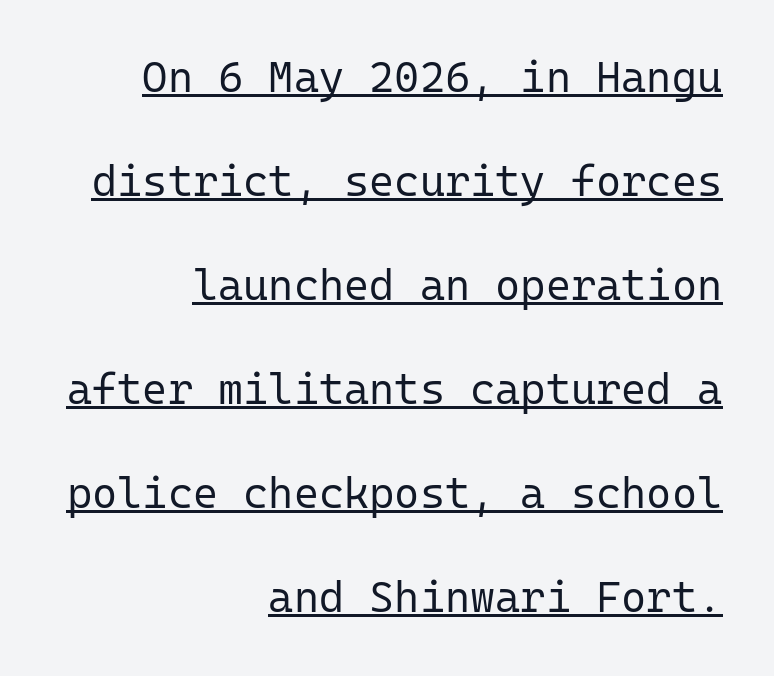
Right-aligned paragraph, ragged on the left. Each line of the rendering has a horizontal stroke beneath the glyphs. A typesetter would call this monospace, since all characters share one set width. These lines were composed using upright roman letters. The designer dialed line spacing up above the default. The gaps between neighbouring characters are ordinary and unremarkable.
